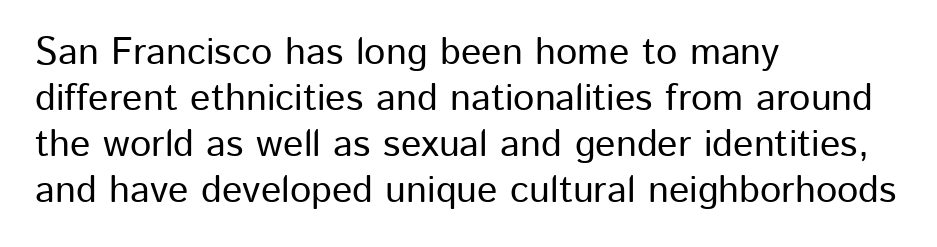
Q: Is the text italic (slanted)? A: No, it is upright.
Q: Is the typeface a serif or a sans-serif typeface? A: Sans-serif.
Q: Is the text underlined? A: No.
Q: How is the paragraph aligned? A: Left-aligned.
Q: Is the spacing between letters normal or unusually wide? A: Normal.
Q: Width (condensed, normal, or wide)? A: Normal.
Q: Stroke contrast? A: Low.
Q: x-height? A: Medium.
Q: Monospaced? A: No.
